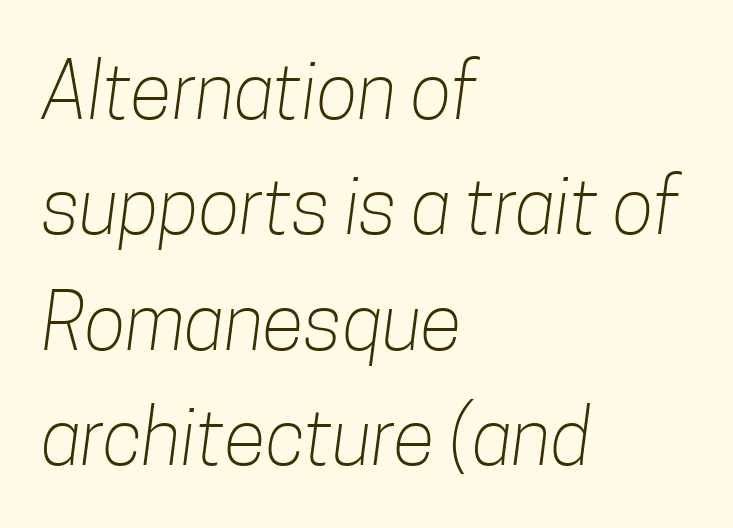
The image shows 77 px light, condensed sans-serif type; set left-aligned, normal line spacing (1.5x), normal letter spacing, not underlined; low stroke contrast and a medium x-height.
